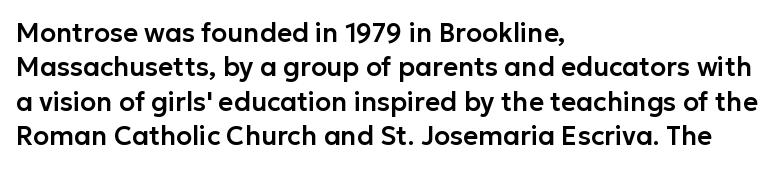
{"italic": "no", "underline": "no", "align": "left", "line_spacing": "normal", "line_spacing_ratio": 1.32, "letter_spacing": "normal", "letter_spacing_em": 0.0, "glyph_px": 26}
